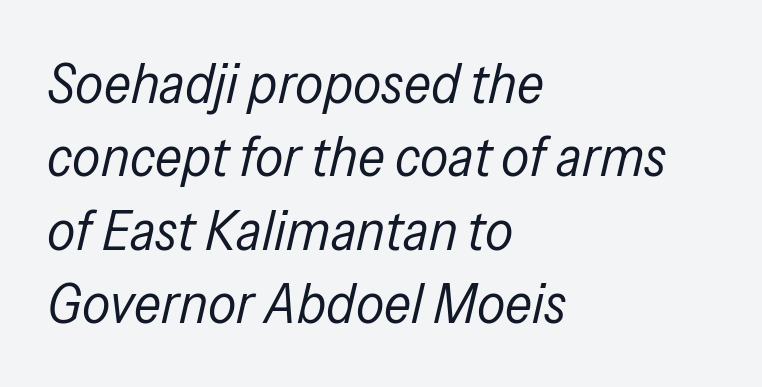
Q: Is the text bold? A: No.
Q: Is the text italic (slanted)? A: Yes, it leans right by about 13 degrees.
Q: Is the text underlined? A: No.
Q: How is the paragraph aligned? A: Left-aligned.
Q: Is the spacing between letters normal or unusually wide? A: Normal.
Q: Is the spacing between lines tight, normal or loose? A: Normal.
Q: Width (condensed, normal, or wide)? A: Condensed.
Q: Stroke contrast? A: Low.
Q: x-height? A: Medium.
Q: Monospaced? A: No.
